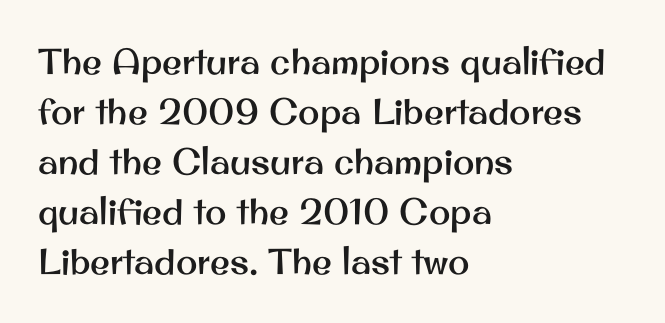
{"serif": "no", "italic": "no", "width": "normal", "stroke_contrast": "medium", "x_height": "small", "monospaced": "no", "underline": "no", "align": "left", "line_spacing": "normal", "line_spacing_ratio": 1.39, "letter_spacing": "normal", "letter_spacing_em": 0.0, "glyph_px": 36}
